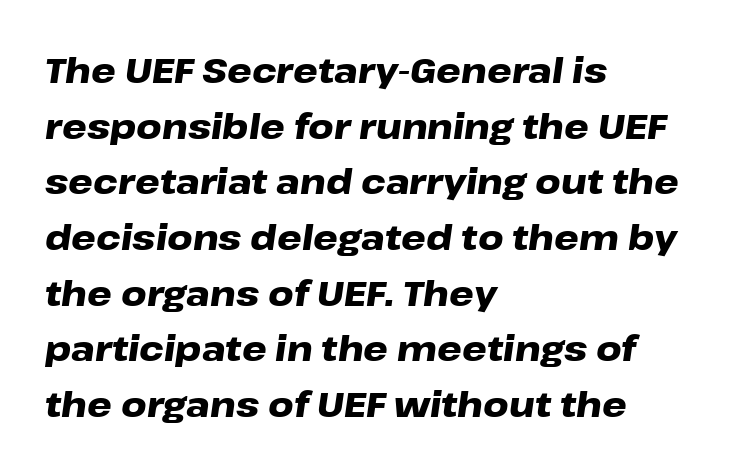
Q: Is the text bold? A: Yes.
Q: Is the text italic (slanted)? A: Yes, it leans right by about 8 degrees.
Q: Is the text underlined? A: No.
Q: How is the paragraph aligned? A: Left-aligned.
Q: Is the spacing between letters normal or unusually wide? A: Normal.
Q: Is the spacing between lines tight, normal or loose? A: Normal.
Q: Width (condensed, normal, or wide)? A: Wide.
Q: Stroke contrast? A: Low.
Q: x-height? A: Medium.
Q: Monospaced? A: No.
